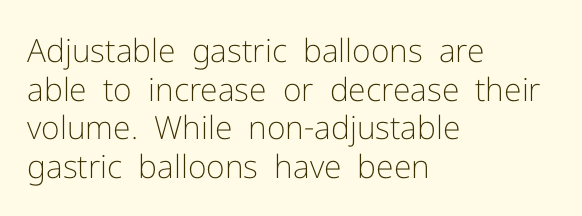
The image shows 32 px light sans-serif type, upright; set left-aligned, line spacing 1.21x, normal letter spacing, not underlined; low stroke contrast and a medium x-height.
